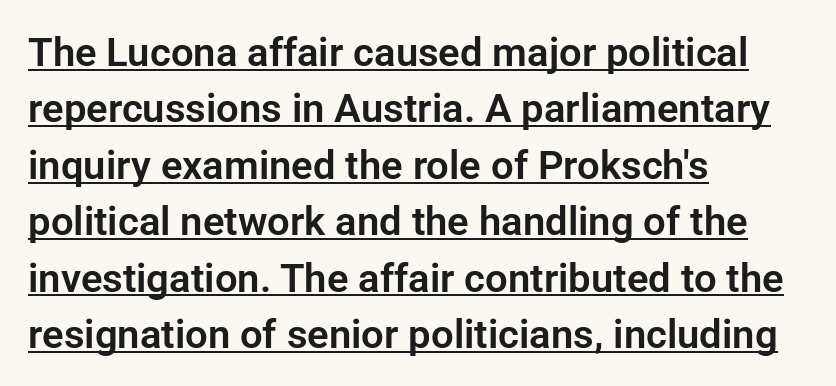
Has an underline been added? It has. These lines sit exactly where default settings would place them. Spacing verdict: proportional, widths tailored to each character. You could call the tracking neutral — neither tight nor loose. Posture: straight, roman, zero tilt. Note: no serifs on the glyphs.
